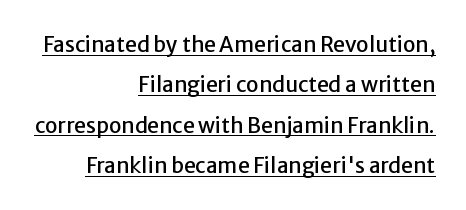
The image shows 21 px text type, upright; set right-aligned, loose line spacing (1.92x), normal letter spacing, underlined.
